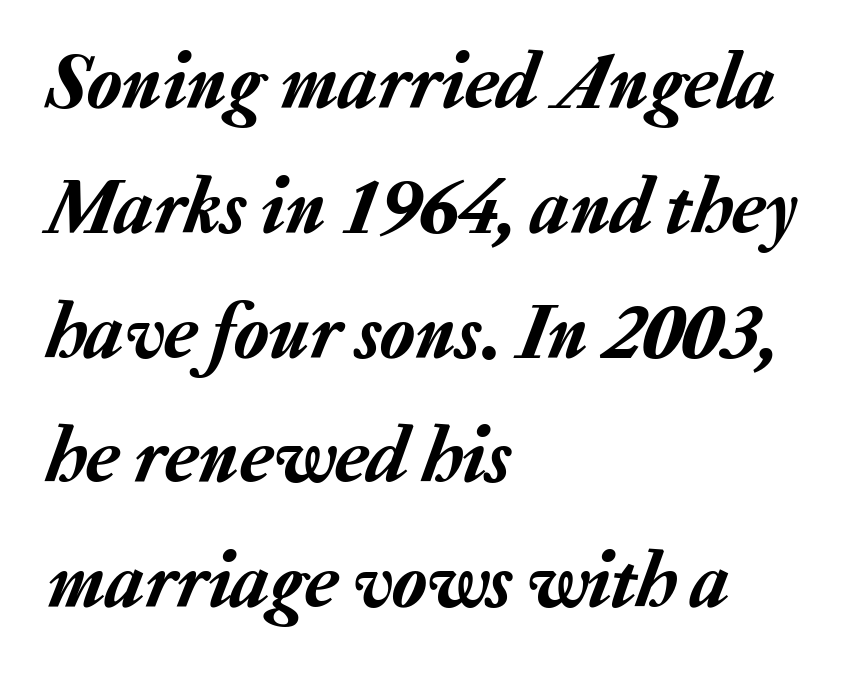
Proportional: the letters do not fall into vertical columns. Quick note: interline space is typical. Honestly, the letter spacing is just normal — you wouldn't notice it. The string is rendered with underlining switched off. Slanted lettering throughout.
